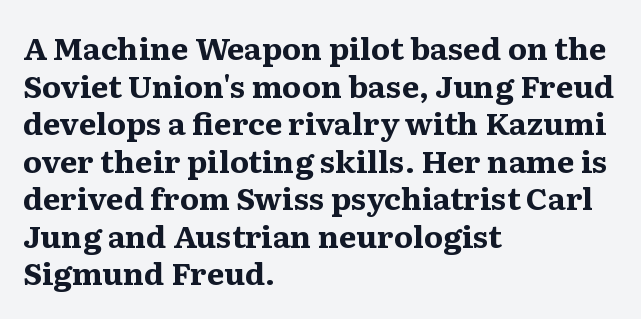
{"serif": "yes", "italic": "no", "bold": "yes", "weight": "bold", "width": "normal", "stroke_contrast": "medium", "x_height": "medium", "monospaced": "no", "underline": "no", "align": "left", "line_spacing_ratio": 1.21, "letter_spacing": "normal", "letter_spacing_em": 0.0, "glyph_px": 31}
